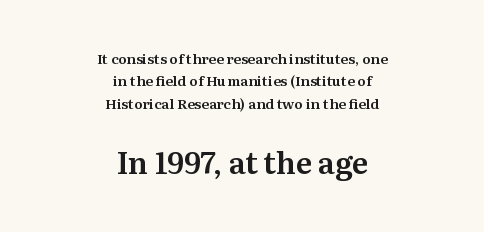
{"serif": "yes", "italic": "no", "width": "normal", "stroke_contrast": "medium", "x_height": "medium", "monospaced": "no", "underline": "no", "align": "center", "line_spacing": "normal", "line_spacing_ratio": 1.6, "letter_spacing": "normal", "letter_spacing_em": 0.0, "larger_block": "second", "size_ratio": 2.14, "glyph_px": 30}
